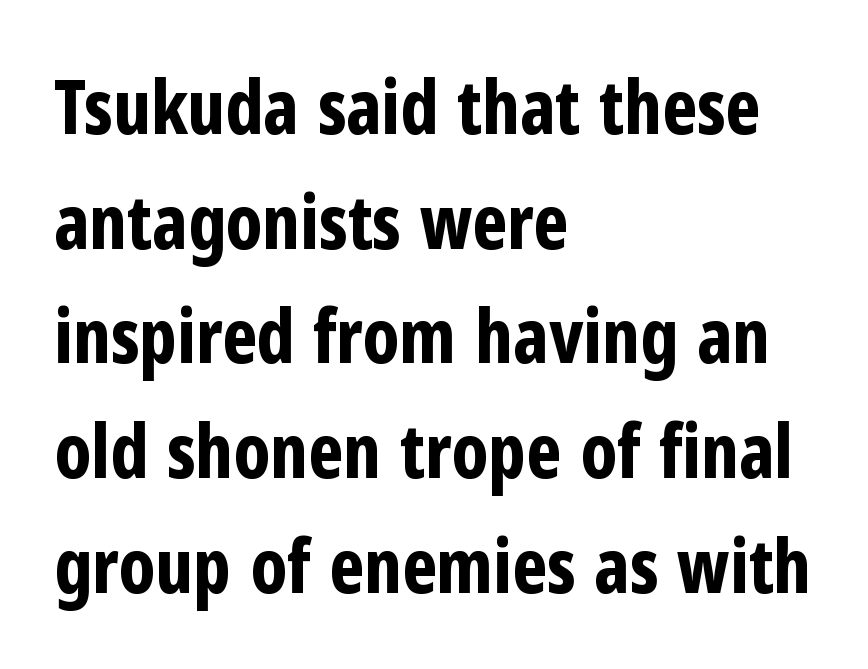
The specimen omits any rule beneath the text block's lines. Successive baselines arrive at the customary interval. Font category for this specimen: sans-serif. Every letter is thick-stroked: bold, no question. These lines are rendered in a variable-pitch font. Observe the ordinary spacing: letters are neighbours, not strangers.
